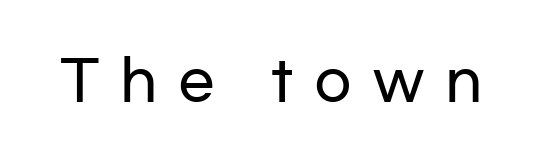
Descenders hang freely into open space. I'd call this a sans setting — the letters go barefoot. Every character sits straight up, as roman type does. This rendering widens character spacing well past its baseline value. Spacing verdict: proportional, widths tailored to each character.
